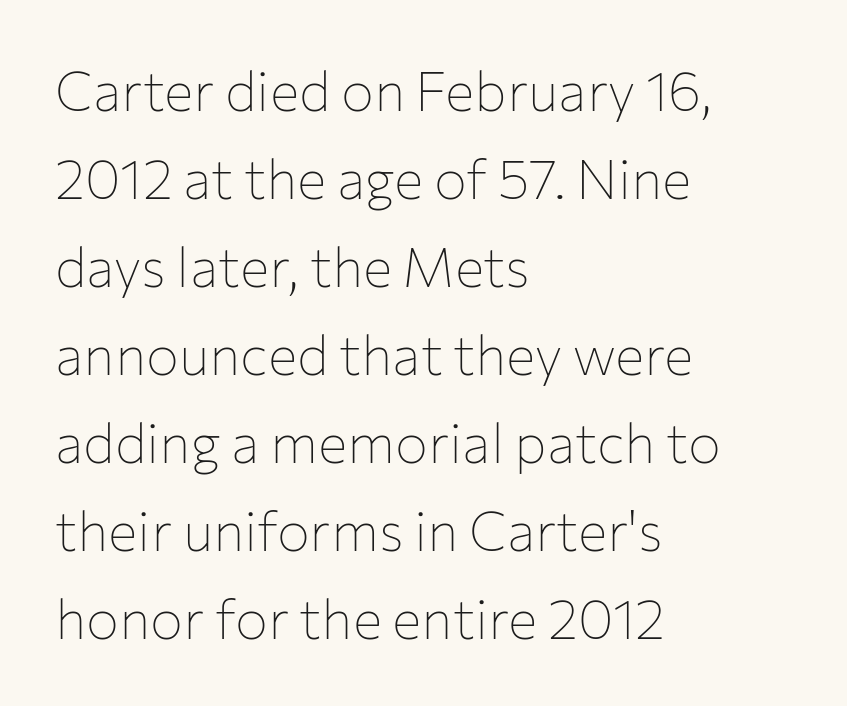
The image shows 55 px thin sans-serif type, upright; set left-aligned, normal line spacing (1.6x), normal letter spacing, not underlined; low stroke contrast and a medium x-height.
